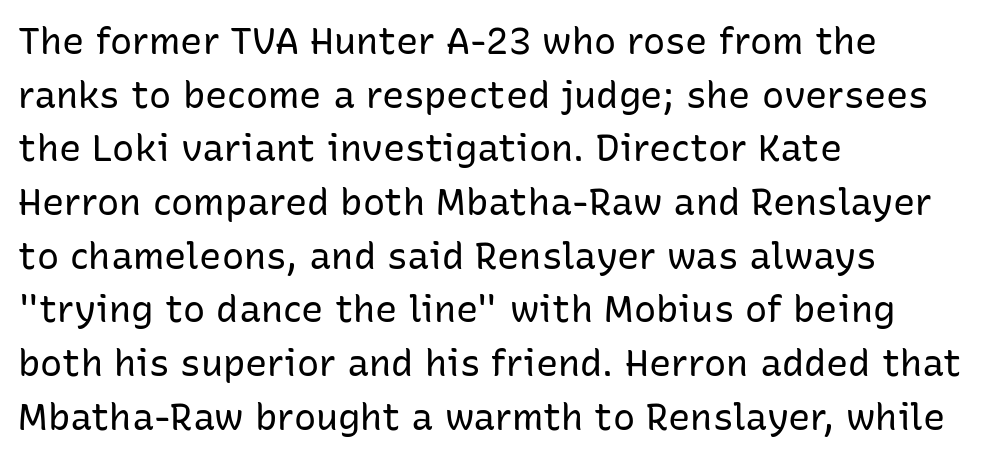
Where is the straight margin? On the left. Counters stay open thanks to moderate or lighter strokes. Normally led — the rows are evenly, conventionally spaced. You could call the tracking neutral — neither tight nor loose. Is this a fixed-width face? No — the glyphs have proportional, varying widths.
